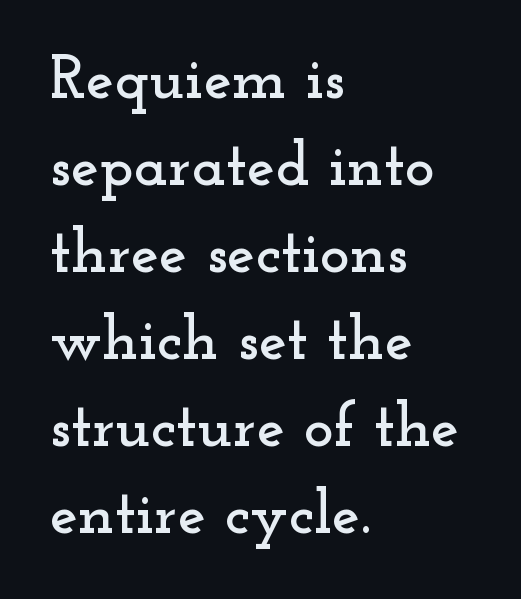
Q: Is the text italic (slanted)? A: No, it is upright.
Q: Is the typeface a serif or a sans-serif typeface? A: Serif.
Q: Is the text underlined? A: No.
Q: How is the paragraph aligned? A: Left-aligned.
Q: Is the spacing between letters normal or unusually wide? A: Normal.
Q: Is the spacing between lines tight, normal or loose? A: Normal.
Q: Width (condensed, normal, or wide)? A: Wide.
Q: Stroke contrast? A: Low.
Q: x-height? A: Small.
Q: Monospaced? A: No.
